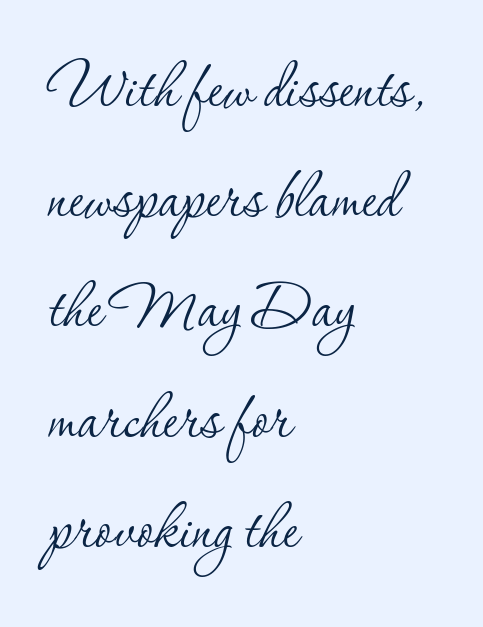
{"serif": "yes", "bold": "no", "weight": "thin", "width": "normal", "stroke_contrast": "low", "x_height": "small", "monospaced": "no", "underline": "no", "align": "left", "line_spacing": "normal", "line_spacing_ratio": 1.45, "letter_spacing": "normal", "letter_spacing_em": 0.0, "glyph_px": 76}
